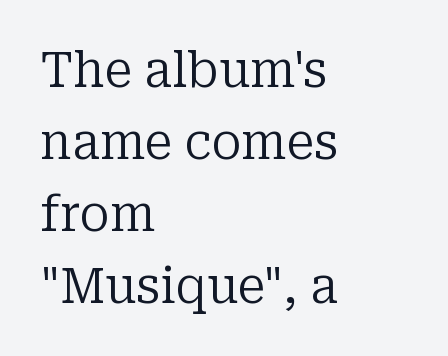
The image shows 50 px regular-weight serif type, upright; set left-aligned, normal line spacing (1.44x), normal letter spacing, not underlined; low stroke contrast and a medium x-height.
